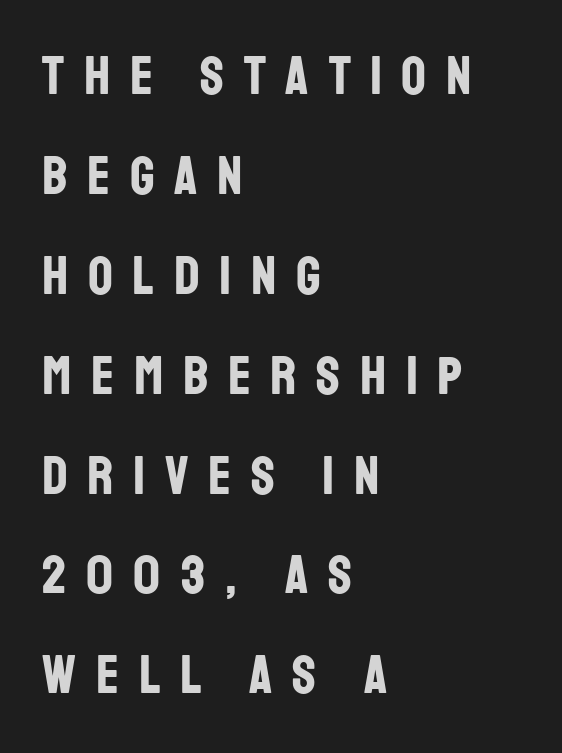
{"serif": "no", "italic": "no", "bold": "yes", "weight": "bold", "width": "condensed", "stroke_contrast": "low", "x_height": "large", "monospaced": "no", "underline": "no", "align": "left", "line_spacing_ratio": 1.85, "letter_spacing": "wide", "letter_spacing_em": 0.37, "glyph_px": 54}
